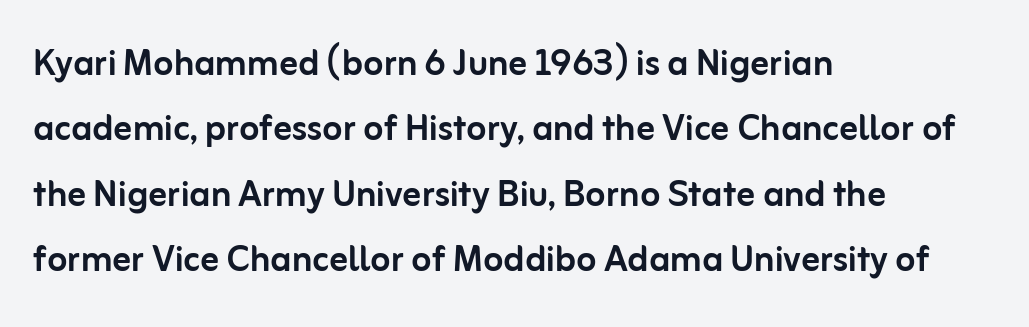
The space beneath each line is pristine and unruled. A typesetter would call this proportional, since set widths differ per character. Italic: no, the glyphs are upright roman. Stroke terminals: plain, sans-serif. The rag falls on the right side of this text block. The block of text has a typical density, with ordinary space between rows.
